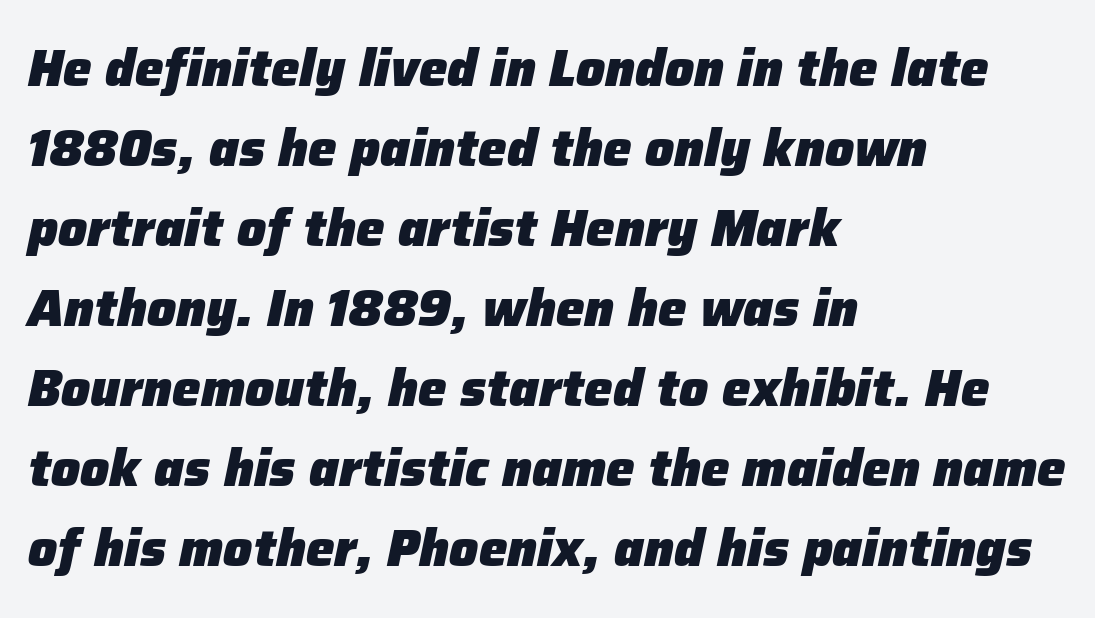
{"italic": "yes", "lean": "right", "slant_degrees": 12, "bold": "yes", "weight": "heavy", "width": "normal", "stroke_contrast": "low", "x_height": "medium", "monospaced": "no", "underline": "no", "align": "left", "line_spacing": "normal", "line_spacing_ratio": 1.57, "letter_spacing": "normal", "letter_spacing_em": 0.0, "glyph_px": 51}
